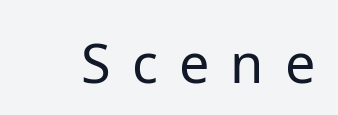
Q: Is the text bold? A: No.
Q: Is the text italic (slanted)? A: No, it is upright.
Q: Is the typeface a serif or a sans-serif typeface? A: Sans-serif.
Q: Is the text underlined? A: No.
Q: Is the spacing between letters normal or unusually wide? A: Unusually wide.
Q: Width (condensed, normal, or wide)? A: Normal.
Q: Stroke contrast? A: Low.
Q: x-height? A: Medium.
Q: Monospaced? A: No.
